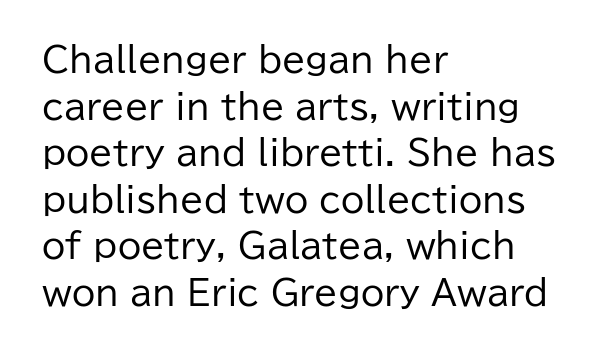
Every character sits straight up, as roman type does. Leading matches the norm, producing a regular column. Observe the absence of serifs on each vertical stroke in this sample. The letterforms sit at book weight or below.
